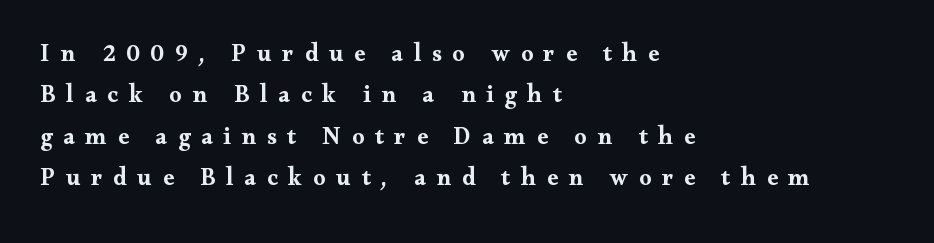
{"italic": "no", "bold": "yes", "underline": "no", "align": "left", "line_spacing_ratio": 1.72, "letter_spacing": "wide", "letter_spacing_em": 0.45, "glyph_px": 24}
